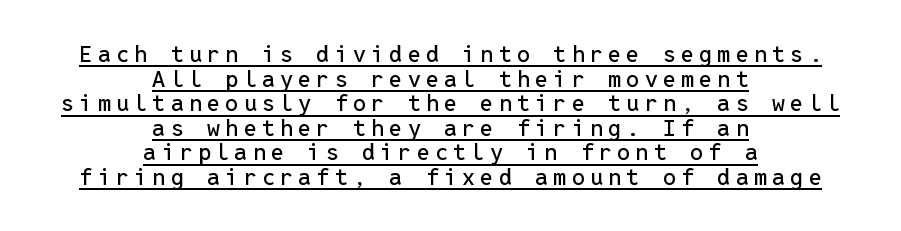
Alignment: centered. Posture: vertical. In designer terms, the underline attribute is active on this setting. Vertical spacing — tight. Is the letter spacing exaggerated? Yes — the characters are pushed far apart.
